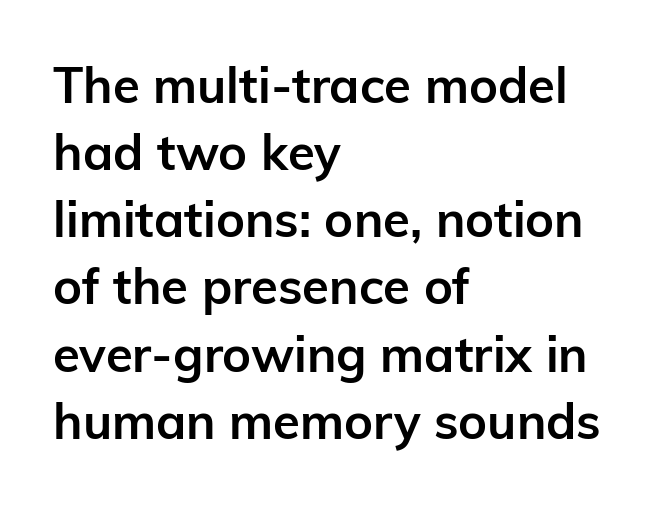
{"serif": "no", "italic": "no", "bold": "yes", "weight": "semibold", "width": "normal", "stroke_contrast": "low", "x_height": "medium", "monospaced": "no", "underline": "no", "align": "left", "line_spacing": "normal", "line_spacing_ratio": 1.37, "letter_spacing": "normal", "letter_spacing_em": 0.0, "glyph_px": 49}
